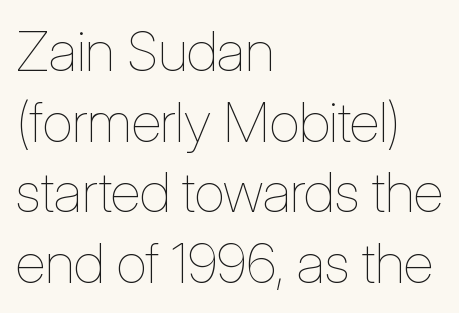
Q: Is the text bold? A: No.
Q: Is the text italic (slanted)? A: No, it is upright.
Q: Is the text underlined? A: No.
Q: How is the paragraph aligned? A: Left-aligned.
Q: Is the spacing between letters normal or unusually wide? A: Normal.
Q: Is the spacing between lines tight, normal or loose? A: Normal.
Q: Width (condensed, normal, or wide)? A: Condensed.
Q: Stroke contrast? A: Low.
Q: x-height? A: Medium.
Q: Monospaced? A: No.
